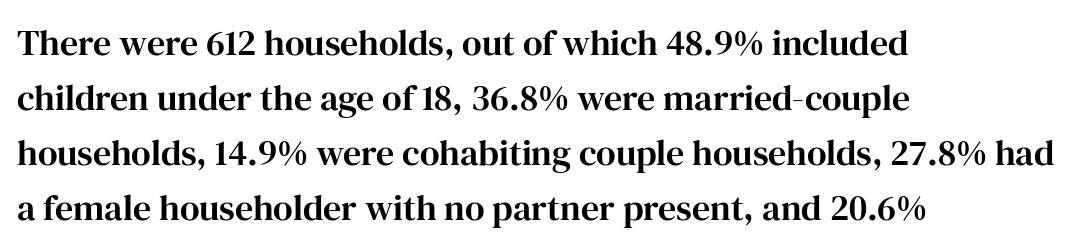
The image shows 36 px serif type, upright; set left-aligned, normal line spacing (1.53x), normal letter spacing, not underlined; high stroke contrast and a medium x-height.
